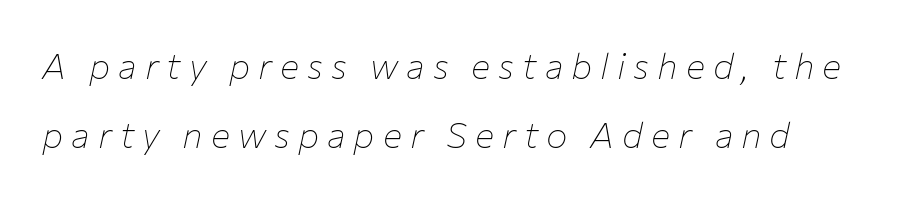
Q: Is the text bold? A: No.
Q: Is the text italic (slanted)? A: Yes, it leans right by about 12 degrees.
Q: Is the text underlined? A: No.
Q: Is the spacing between letters normal or unusually wide? A: Unusually wide.
Q: Is the spacing between lines tight, normal or loose? A: Loose.
Q: Width (condensed, normal, or wide)? A: Normal.
Q: Stroke contrast? A: Low.
Q: x-height? A: Medium.
Q: Monospaced? A: No.
